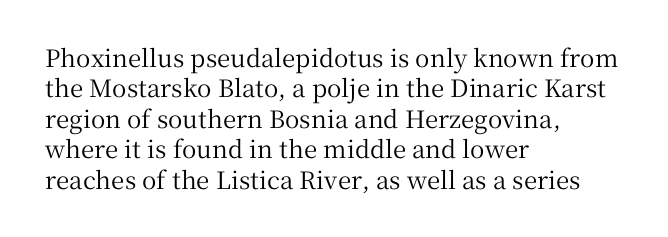
{"italic": "no", "underline": "no", "align": "left", "line_spacing": "normal", "line_spacing_ratio": 1.27, "letter_spacing": "normal", "letter_spacing_em": 0.0, "glyph_px": 24}
